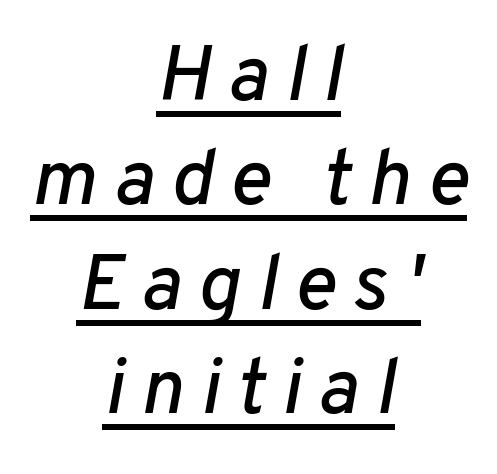
The image shows 79 px text type, italic (leaning right); set centered, normal line spacing (1.32x), unusually wide letter spacing (+0.21 em), underlined; low stroke contrast and a medium x-height.
